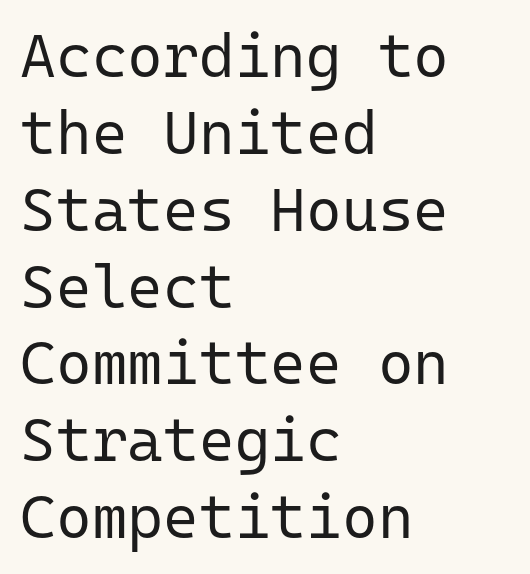
{"serif": "no", "italic": "no", "bold": "no", "weight": "regular", "width": "normal", "stroke_contrast": "low", "x_height": "medium", "monospaced": "yes", "underline": "no", "align": "left", "line_spacing": "normal", "line_spacing_ratio": 1.26, "letter_spacing": "normal", "letter_spacing_em": 0.0, "glyph_px": 61}
